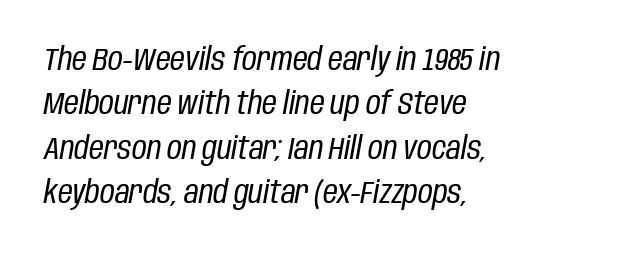
Note the varied advance widths — an 'i' is clearly narrower than an 'm'. Regarding leading, the lines here are spaced in the standard way. Summary of weight: not heavy and not bold. Rendered with sloped, italic letterforms. Alignment: flush left. The rendering keeps characters at their native spacing.
